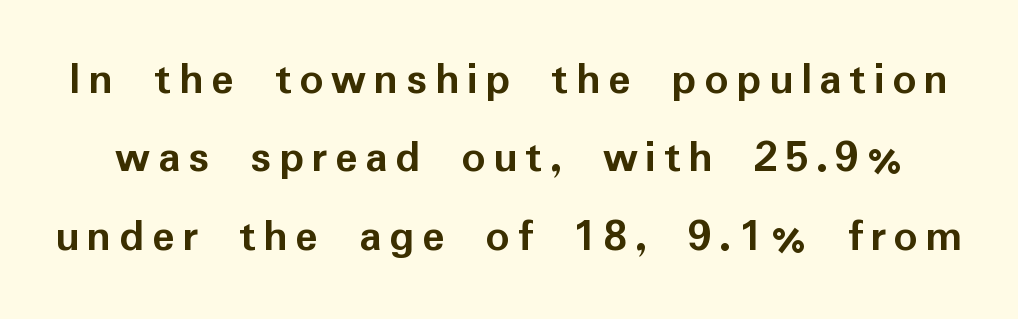
The image shows 47 px semibold sans-serif type, upright; set normal line spacing (1.67x), not underlined; low stroke contrast and a medium x-height.
